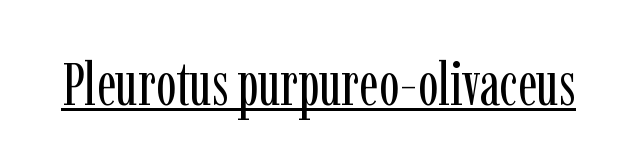
Q: Is the text bold? A: No.
Q: Is the text italic (slanted)? A: No, it is upright.
Q: Is the typeface a serif or a sans-serif typeface? A: Serif.
Q: Is the text underlined? A: Yes.
Q: Is the spacing between letters normal or unusually wide? A: Normal.
Q: Width (condensed, normal, or wide)? A: Condensed.
Q: Stroke contrast? A: Low.
Q: x-height? A: Medium.
Q: Monospaced? A: No.
